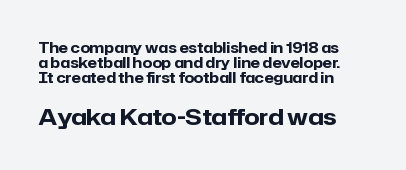
The image shows 22 px bold type, upright; set left-aligned, tight line spacing (1.08x), normal letter spacing, not underlined; the second (bottom) block is 1.57x larger.
